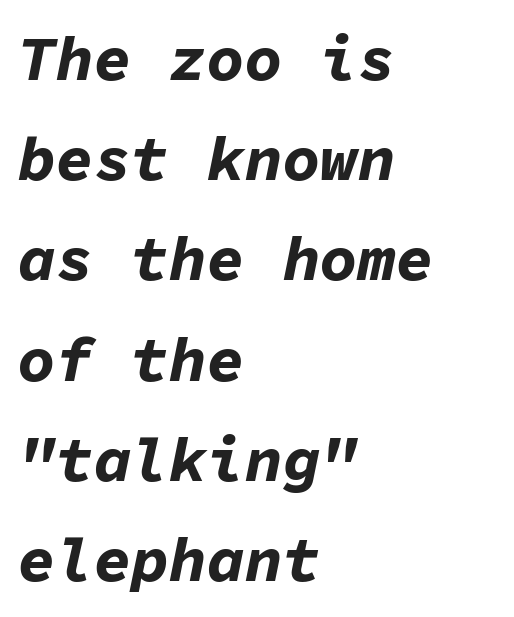
Q: Is the text bold? A: Yes.
Q: Is the text italic (slanted)? A: Yes, it leans right by about 11 degrees.
Q: Is the text underlined? A: No.
Q: How is the paragraph aligned? A: Left-aligned.
Q: Is the spacing between letters normal or unusually wide? A: Normal.
Q: Is the spacing between lines tight, normal or loose? A: Normal.
Q: Width (condensed, normal, or wide)? A: Normal.
Q: Stroke contrast? A: Low.
Q: x-height? A: Medium.
Q: Monospaced? A: Yes.
